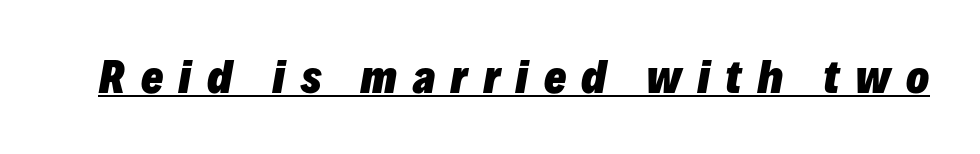
Q: Is the text bold? A: Yes.
Q: Is the text italic (slanted)? A: Yes, it leans right by about 10 degrees.
Q: Is the text underlined? A: Yes.
Q: Is the spacing between letters normal or unusually wide? A: Unusually wide.
Q: Width (condensed, normal, or wide)? A: Normal.
Q: Stroke contrast? A: Low.
Q: x-height? A: Medium.
Q: Monospaced? A: No.
